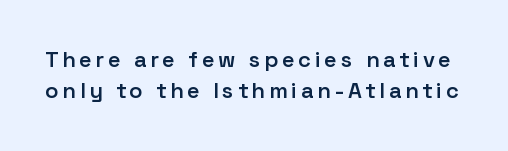
{"italic": "no", "bold": "semi", "underline": "no", "line_spacing": "normal", "line_spacing_ratio": 1.41, "glyph_px": 22}
